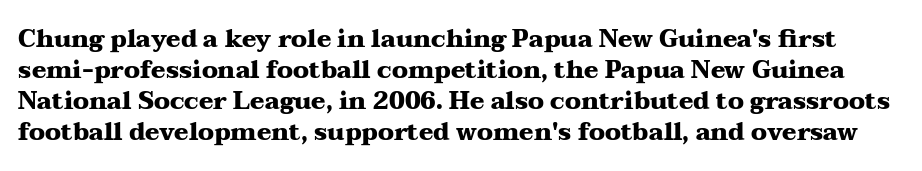
{"italic": "no", "bold": "yes", "underline": "no", "line_spacing": "normal", "line_spacing_ratio": 1.29, "letter_spacing": "normal", "letter_spacing_em": 0.0, "glyph_px": 24}
